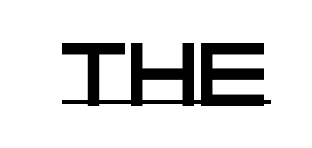
Q: Is the text italic (slanted)? A: No, it is upright.
Q: Is the typeface a serif or a sans-serif typeface? A: Sans-serif.
Q: Is the text underlined? A: Yes.
Q: Is the spacing between letters normal or unusually wide? A: Normal.
Q: Width (condensed, normal, or wide)? A: Wide.
Q: Stroke contrast? A: Low.
Q: x-height? A: Large.
Q: Monospaced? A: No.
